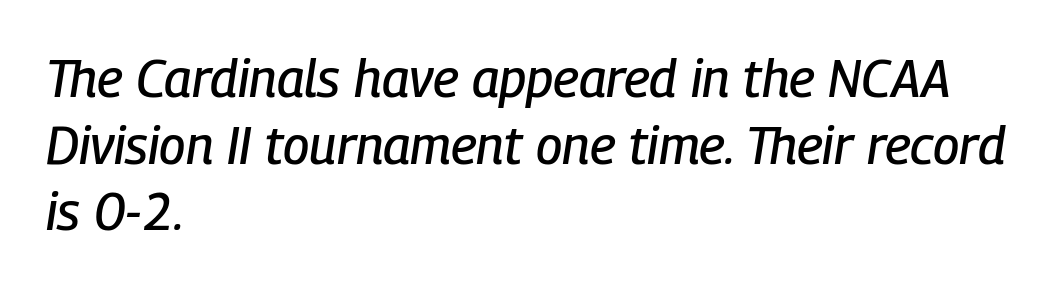
The vertical gap from one line to the next is medium. A typesetter would call this proportional, since set widths differ per character. Is the block centered? No — it sits flush against the left margin. A clean baseline with only descenders dipping below it.
